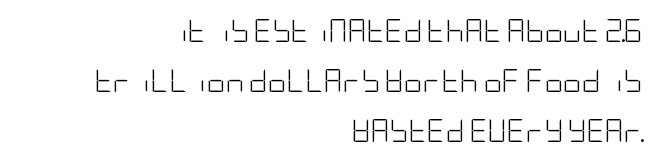
The image shows 23 px text type, upright; set right-aligned, loose line spacing (2.17x), normal letter spacing, not underlined.
